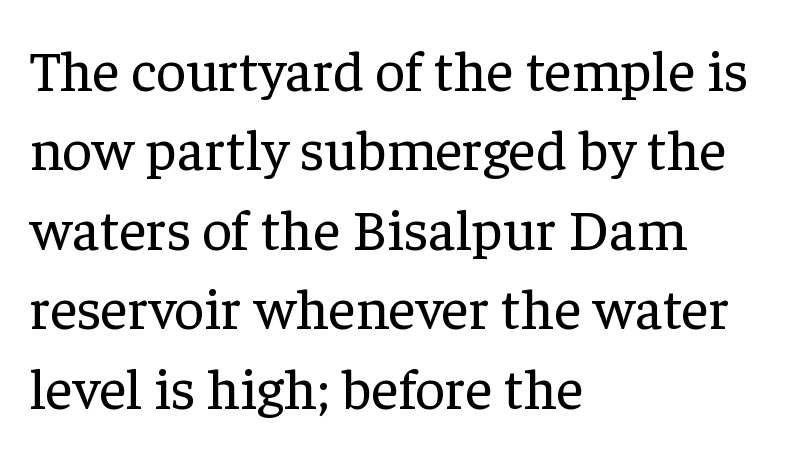
You could not count columns in this text — the font is proportionally spaced. Underlining? Definitely not there. The font family rendered here belongs to the serif group. This is roman type, the default non-slanted kind.
